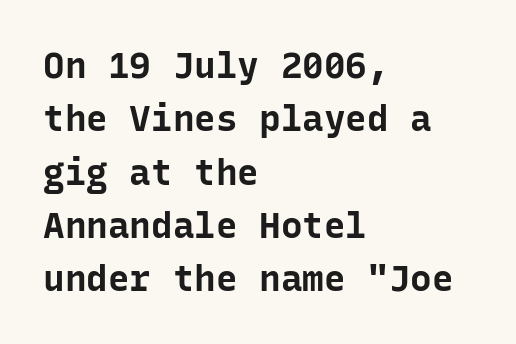
Weight: bold. The type sits square on the baseline with zero lean. These lines are rendered in a fixed-pitch font. Is the block centered? No — it sits flush against the left margin. Beneath every word, the page is bare. Short note: letters normally spaced.
